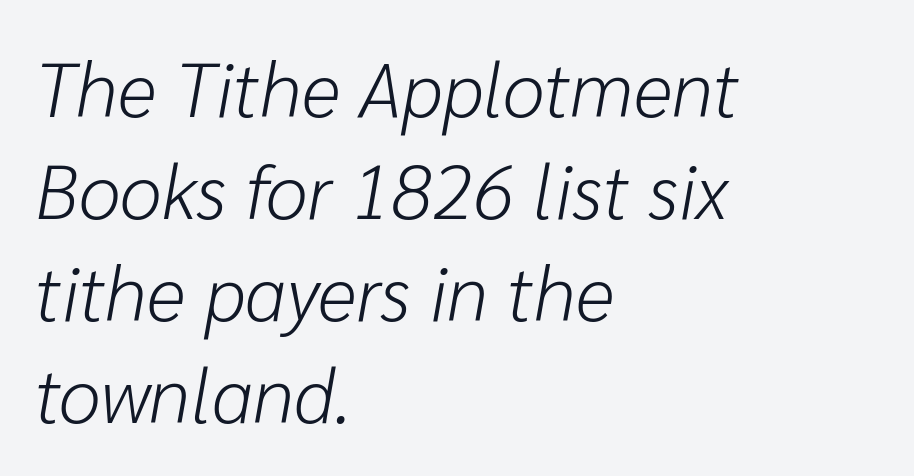
Q: Is the text bold? A: No.
Q: Is the text italic (slanted)? A: Yes, it leans right by about 10 degrees.
Q: Is the text underlined? A: No.
Q: How is the paragraph aligned? A: Left-aligned.
Q: Is the spacing between letters normal or unusually wide? A: Normal.
Q: Is the spacing between lines tight, normal or loose? A: Normal.
Q: Width (condensed, normal, or wide)? A: Normal.
Q: Stroke contrast? A: Low.
Q: x-height? A: Medium.
Q: Monospaced? A: No.
